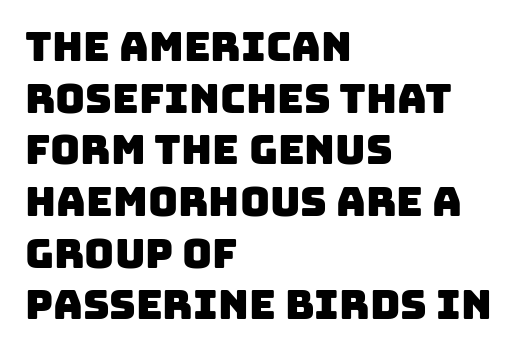
The image shows 41 px sans-serif type; set left-aligned, normal line spacing (1.26x), normal letter spacing, not underlined; low stroke contrast and a large x-height.
